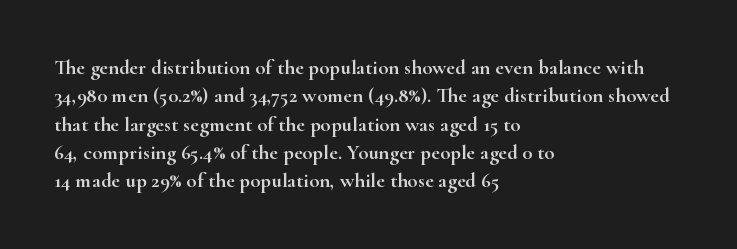
Q: Is the text italic (slanted)? A: No, it is upright.
Q: Is the text underlined? A: No.
Q: How is the paragraph aligned? A: Left-aligned.
Q: Is the spacing between letters normal or unusually wide? A: Normal.
Q: Is the spacing between lines tight, normal or loose? A: Normal.
